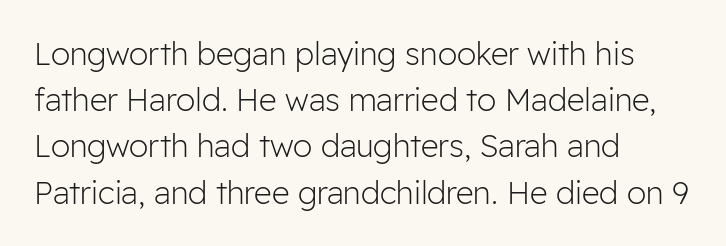
This rendering leaves character spacing at its baseline value. Serif or sans? Sans — the stroke terminals are bare. Line beginnings align vertically; line endings do not. If you drew a line through each stem, it would be perfectly vertical. Stem width sits at or under what a default text font uses.
